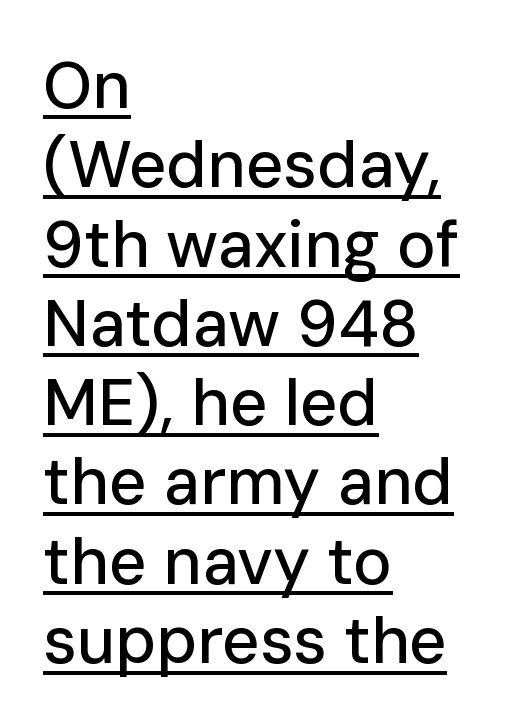
{"serif": "no", "italic": "no", "width": "normal", "stroke_contrast": "low", "x_height": "medium", "monospaced": "no", "underline": "yes", "align": "left", "line_spacing_ratio": 1.22, "letter_spacing": "normal", "letter_spacing_em": 0.0, "glyph_px": 65}
